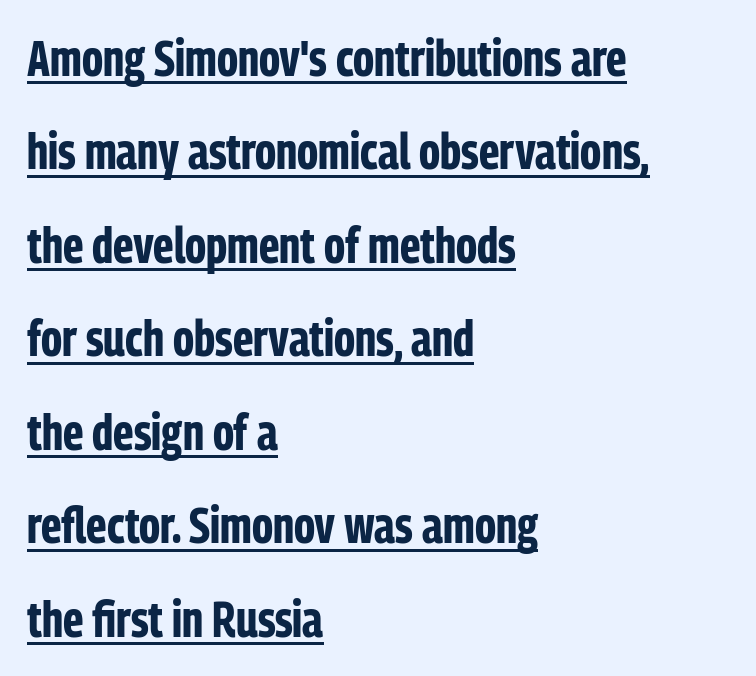
{"serif": "no", "italic": "no", "bold": "yes", "weight": "bold", "width": "condensed", "stroke_contrast": "low", "x_height": "medium", "monospaced": "no", "underline": "yes", "align": "left", "line_spacing_ratio": 1.87, "letter_spacing": "normal", "letter_spacing_em": 0.0, "glyph_px": 50}
